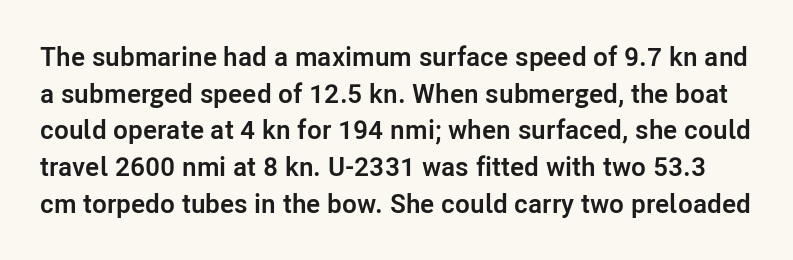
{"italic": "no", "bold": "yes", "underline": "no", "line_spacing": "normal", "line_spacing_ratio": 1.36, "letter_spacing": "normal", "letter_spacing_em": 0.0, "glyph_px": 27}
